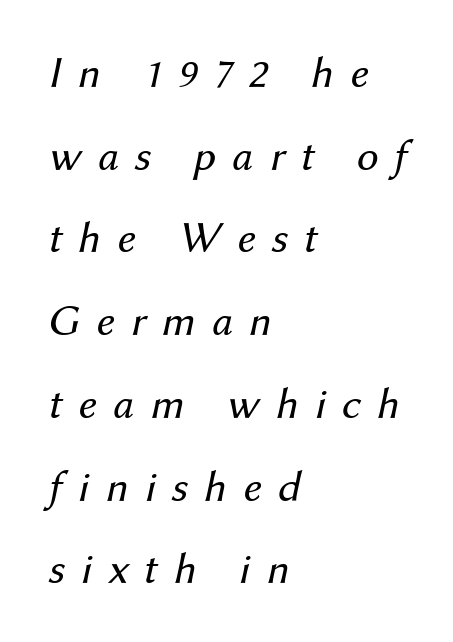
Q: Is the text bold? A: No.
Q: Is the text italic (slanted)? A: Yes, it leans right by about 12 degrees.
Q: Is the text underlined? A: No.
Q: How is the paragraph aligned? A: Left-aligned.
Q: Is the spacing between letters normal or unusually wide? A: Unusually wide.
Q: Width (condensed, normal, or wide)? A: Normal.
Q: Stroke contrast? A: Medium.
Q: x-height? A: Medium.
Q: Monospaced? A: No.
